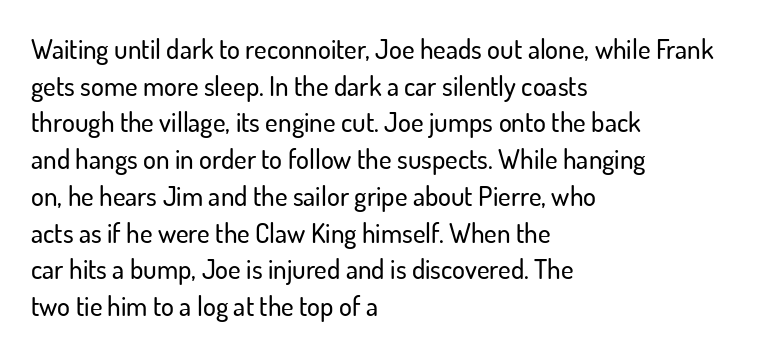
The image shows 27 px text type, upright; set left-aligned, normal line spacing (1.36x), normal letter spacing, not underlined.
